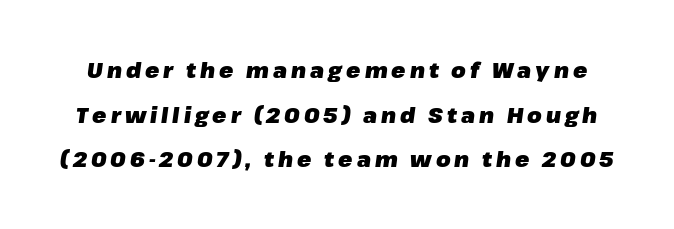
Rendered with sloped, italic letterforms. You could fit nearly another row in the gap between these rows. The words here are not underlined. Is the type bold? Yes — the strokes are clearly thick and heavy.
